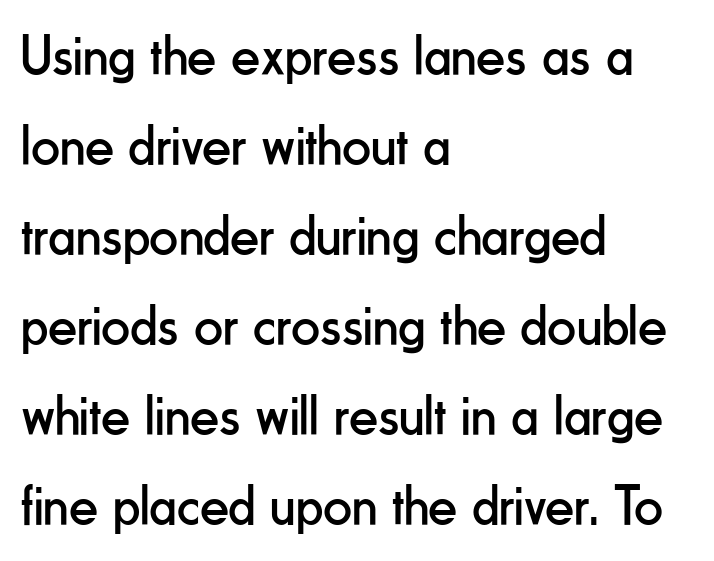
The glyphs in this specimen are sans serif. These glyphs show unthickened strokes, regular width or finer. Any mark beneath the type? The region is blank. The designer left line spacing at the default. Is this a fixed-width face? No — the glyphs have proportional, varying widths. No extra tracking has been applied to these lines.
